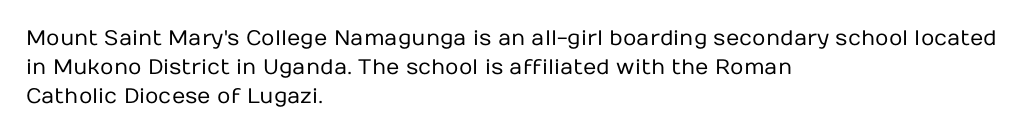
The image shows 21 px text type, upright; set left-aligned, normal line spacing (1.39x), normal letter spacing, not underlined.
